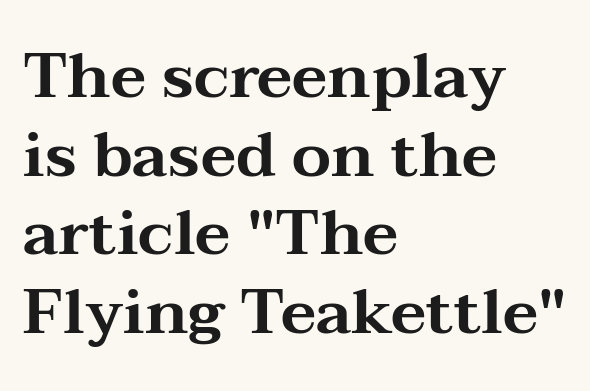
{"serif": "yes", "italic": "no", "width": "wide", "stroke_contrast": "medium", "x_height": "medium", "monospaced": "no", "underline": "no", "align": "left", "line_spacing": "normal", "line_spacing_ratio": 1.25, "letter_spacing": "normal", "letter_spacing_em": 0.0, "glyph_px": 63}
